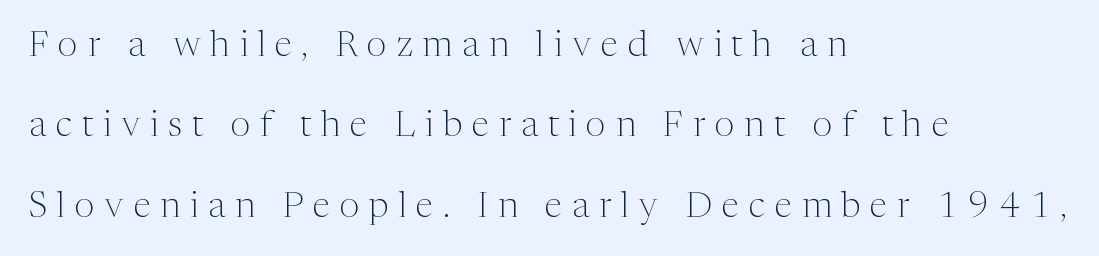
The specimen omits any rule beneath the text block's lines. This is not heavy type; no bold has been used. Style check: upright. Does the leading feel generous? Absolutely, it's lavish. Alignment: flush left. Think of a printed novel: that variable character pitch is what you see here.
